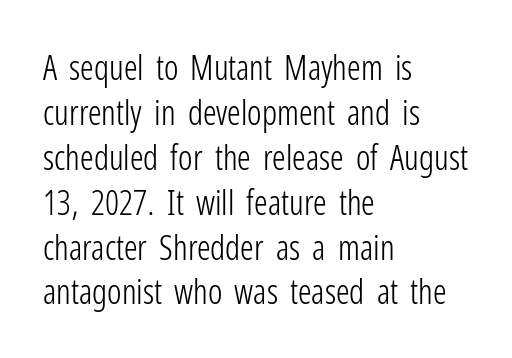
{"serif": "no", "italic": "no", "bold": "no", "weight": "light", "width": "condensed", "stroke_contrast": "low", "x_height": "medium", "monospaced": "no", "underline": "no", "align": "left", "line_spacing": "normal", "line_spacing_ratio": 1.32, "letter_spacing": "normal", "letter_spacing_em": 0.0, "glyph_px": 34}
